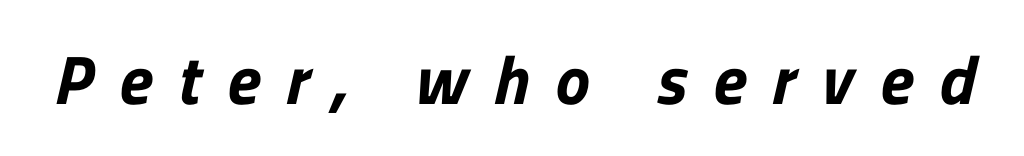
Do the characters align in a grid? No, the font is proportional. Underline: absent. Is the letter spacing exaggerated? Yes — the characters are pushed far apart. Unlike a traditional serif, this face leaves its strokes unadorned.
